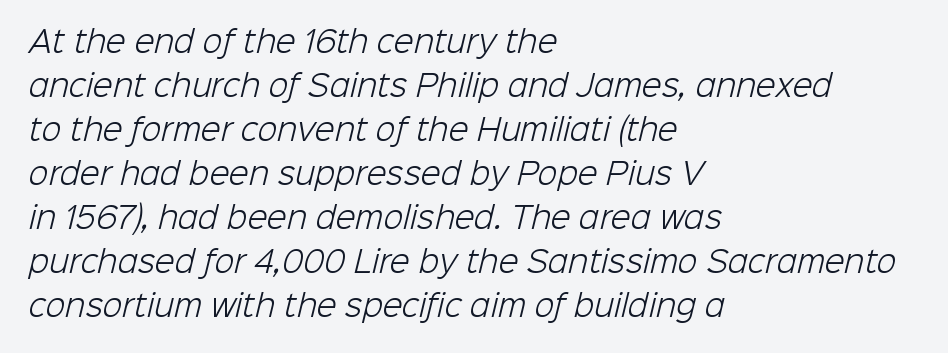
{"serif": "no", "bold": "no", "weight": "light", "width": "normal", "stroke_contrast": "low", "x_height": "medium", "monospaced": "no", "underline": "no", "align": "left", "line_spacing": "normal", "line_spacing_ratio": 1.52, "letter_spacing": "normal", "letter_spacing_em": 0.0, "glyph_px": 29}
